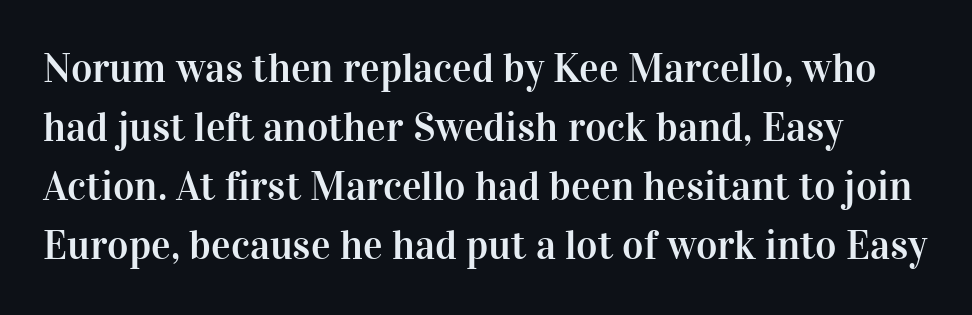
Q: Is the text italic (slanted)? A: No, it is upright.
Q: Is the typeface a serif or a sans-serif typeface? A: Serif.
Q: Is the text underlined? A: No.
Q: Is the spacing between letters normal or unusually wide? A: Normal.
Q: Is the spacing between lines tight, normal or loose? A: Normal.
Q: Width (condensed, normal, or wide)? A: Normal.
Q: Stroke contrast? A: High.
Q: x-height? A: Medium.
Q: Monospaced? A: No.
